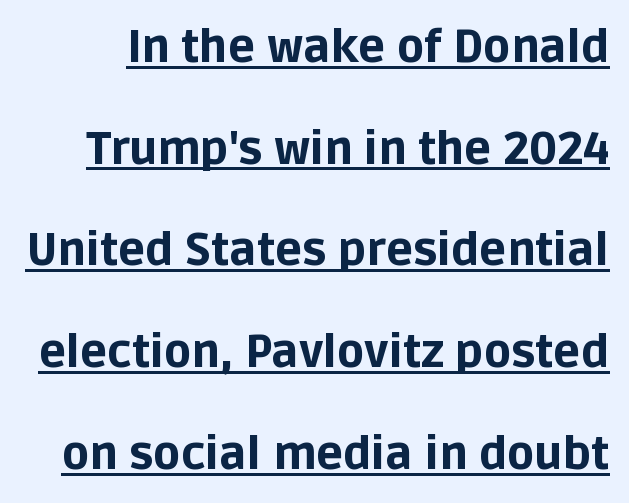
The image shows 45 px bold sans-serif type, upright; set loose line spacing (2.26x), normal letter spacing, underlined; low stroke contrast and a large x-height.
